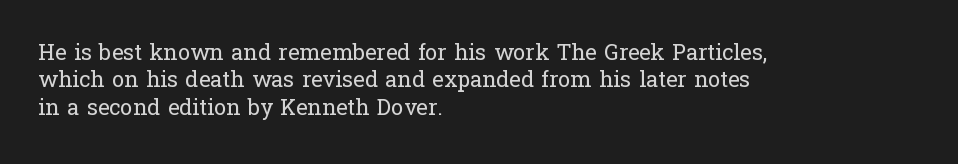
{"italic": "no", "bold": "no", "underline": "no", "align": "left", "line_spacing_ratio": 1.24, "letter_spacing": "normal", "letter_spacing_em": 0.0, "glyph_px": 22}
